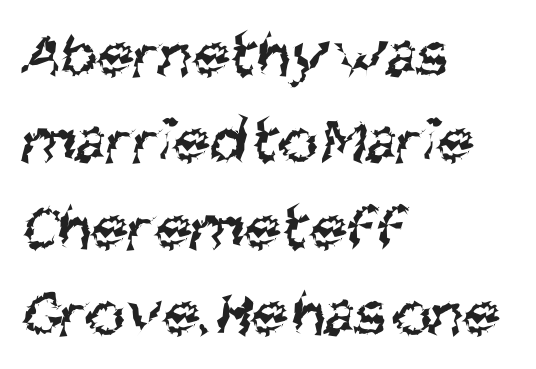
Anything drawn beneath the words? Only blank space. Is this a fixed-width face? No — the glyphs have proportional, varying widths. Where is the straight margin? On the left. Stem width sits at or under what a default text font uses. The rendering shows plain stroke endings on the letterforms — a sans-serif design. These lines sit exactly where default settings would place them.
